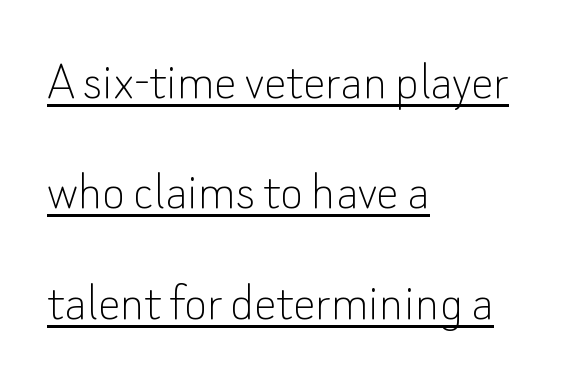
Q: Is the text bold? A: No.
Q: Is the text italic (slanted)? A: No, it is upright.
Q: Is the typeface a serif or a sans-serif typeface? A: Sans-serif.
Q: Is the text underlined? A: Yes.
Q: How is the paragraph aligned? A: Left-aligned.
Q: Is the spacing between letters normal or unusually wide? A: Normal.
Q: Is the spacing between lines tight, normal or loose? A: Loose.
Q: Width (condensed, normal, or wide)? A: Normal.
Q: Stroke contrast? A: Low.
Q: x-height? A: Small.
Q: Monospaced? A: No.
